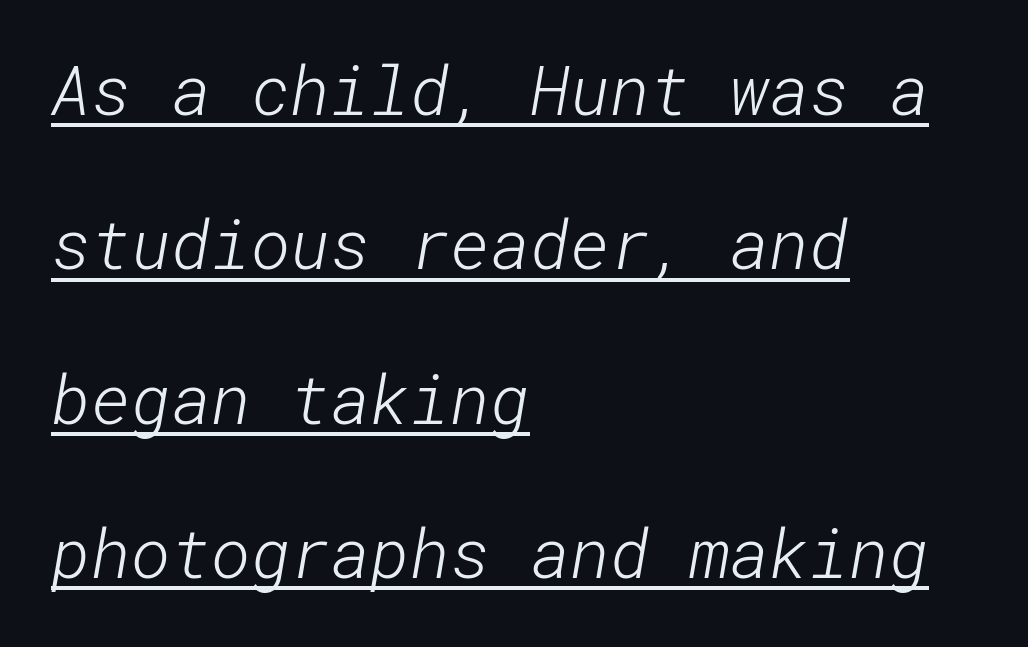
The image shows 68 px light sans-serif type; set left-aligned, loose line spacing (2.27x), normal letter spacing, underlined; low stroke contrast and a medium x-height.
